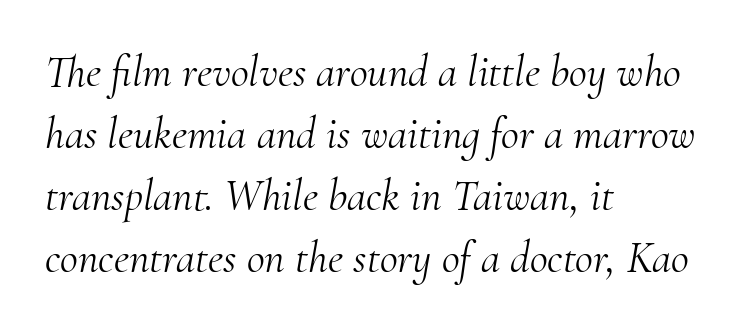
{"serif": "yes", "italic": "yes", "lean": "right", "slant_degrees": 10, "bold": "no", "weight": "light", "width": "normal", "stroke_contrast": "medium", "x_height": "small", "monospaced": "no", "underline": "no", "align": "left", "line_spacing": "normal", "line_spacing_ratio": 1.41, "letter_spacing": "normal", "letter_spacing_em": 0.0, "glyph_px": 44}
